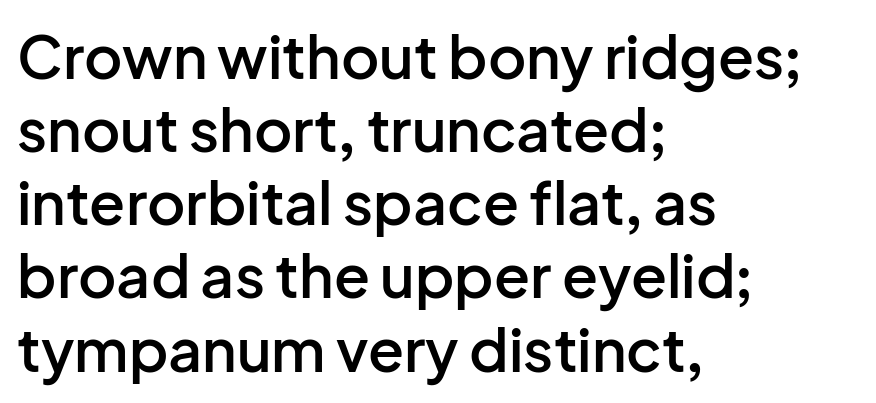
Q: Is the text bold? A: Semi-bold.
Q: Is the text italic (slanted)? A: No, it is upright.
Q: Is the typeface a serif or a sans-serif typeface? A: Sans-serif.
Q: Is the text underlined? A: No.
Q: How is the paragraph aligned? A: Left-aligned.
Q: Is the spacing between letters normal or unusually wide? A: Normal.
Q: Width (condensed, normal, or wide)? A: Normal.
Q: Stroke contrast? A: Low.
Q: x-height? A: Medium.
Q: Monospaced? A: No.
